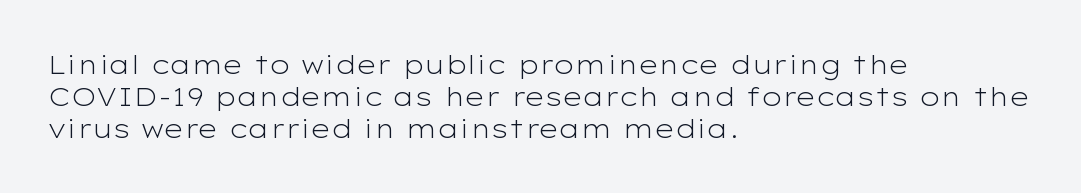
The image shows 26 px text type, upright; set left-aligned, line spacing 1.23x, normal letter spacing, not underlined.
